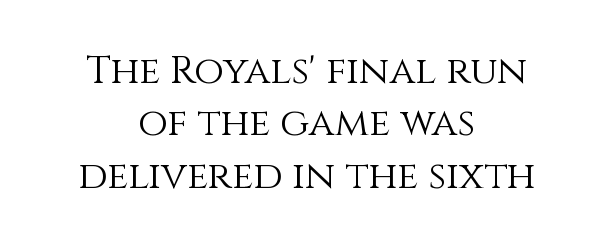
Spacing between characters is what you'd get straight out of the box. Caption: multi-line text, centered on the measure. The typesetting does not lean heavy: it is not bold. Descender tails drop into unmarked territory. Each letter keeps its own natural width here, so spacing adapts to shape.
